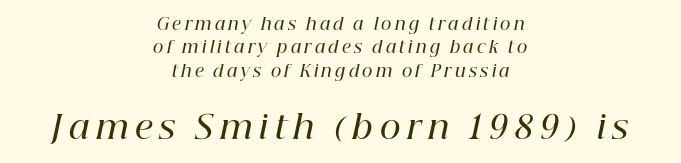
{"serif": "yes", "italic": "yes", "lean": "right", "slant_degrees": 12, "bold": "semi", "weight": "semibold", "width": "normal", "stroke_contrast": "high", "x_height": "medium", "monospaced": "no", "underline": "no", "align": "center", "line_spacing": "normal", "line_spacing_ratio": 1.46, "letter_spacing": "wide", "letter_spacing_em": 0.21, "larger_block": "second", "size_ratio": 2.0, "glyph_px": 32}
